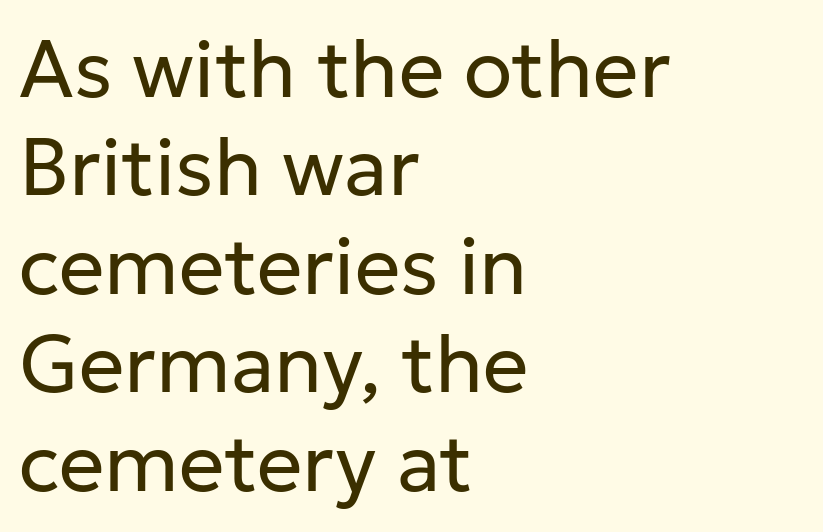
Q: Is the text bold? A: No.
Q: Is the text italic (slanted)? A: No, it is upright.
Q: Is the typeface a serif or a sans-serif typeface? A: Sans-serif.
Q: Is the text underlined? A: No.
Q: How is the paragraph aligned? A: Left-aligned.
Q: Is the spacing between letters normal or unusually wide? A: Normal.
Q: Width (condensed, normal, or wide)? A: Normal.
Q: Stroke contrast? A: Low.
Q: x-height? A: Medium.
Q: Monospaced? A: No.
